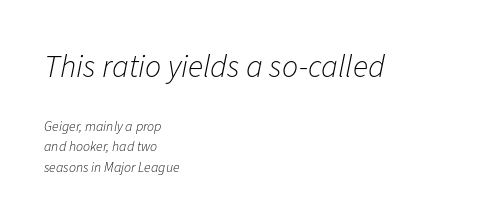
The string is rendered with underlining switched off. Typeset ragged right — the left edge is the straight one. The face used here is rendered with its standard letterfit. Does the leading feel generous? No, just average. Is this a fixed-width face? No — the glyphs have proportional, varying widths. If you drew a line through each stem, it would be angled.
